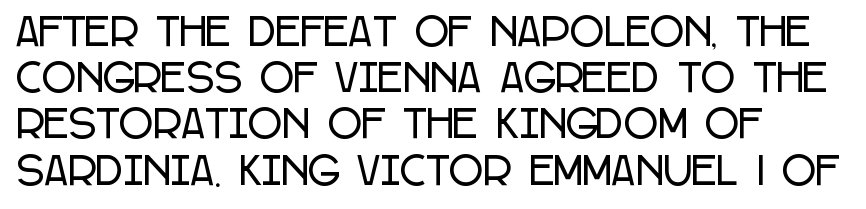
The image shows 37 px condensed sans-serif type, upright; set left-aligned, normal line spacing (1.25x), normal letter spacing, not underlined; low stroke contrast and a large x-height.
